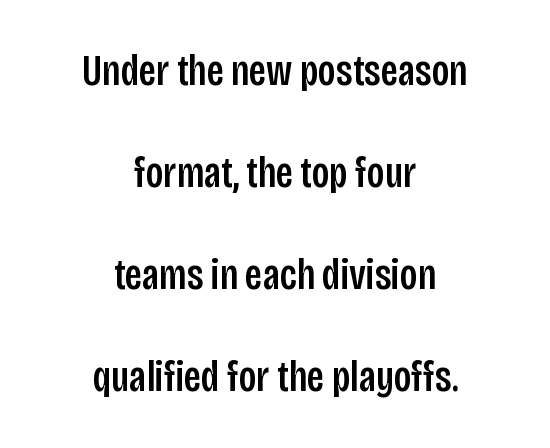
Think of a printed novel: that variable character pitch is what you see here. Short and long lines alike share a common midpoint. Letters rest on an invisible, unmarked baseline. These lines were composed using upright roman letters. Regarding leading, the lines here are spaced well apart. The face used here is rendered with its standard letterfit.
